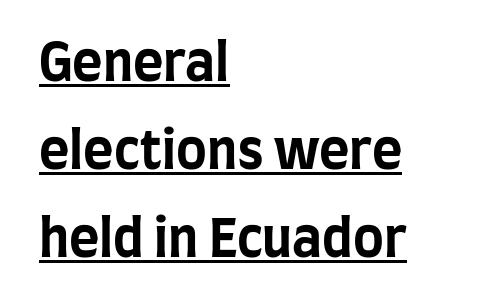
Underlining? Definitely there. The letters advance in unequal steps, a hallmark of proportional type. Every row of glyphs begins at an identical x-position on the left. Spacing between characters is what you'd get straight out of the box. Note: no serifs on the glyphs.
